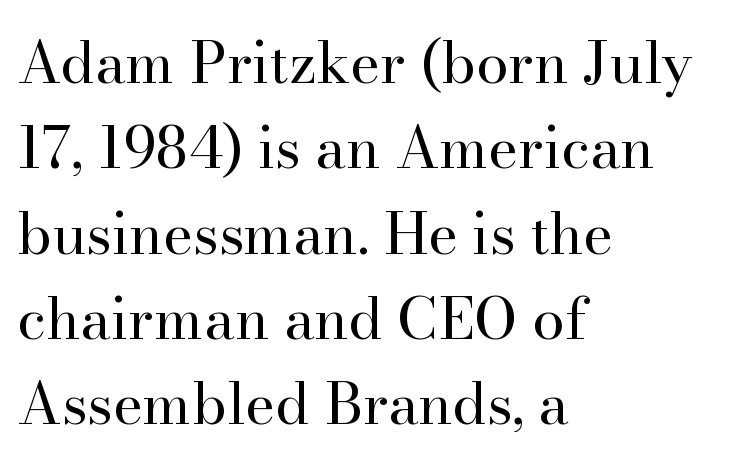
The rendering uses natural spacing where letterforms have individual widths. Any mark beneath the type? The region is blank. The type sits square on the baseline with zero lean. Is there much room between lines? A standard amount, neither cramped nor airy.
